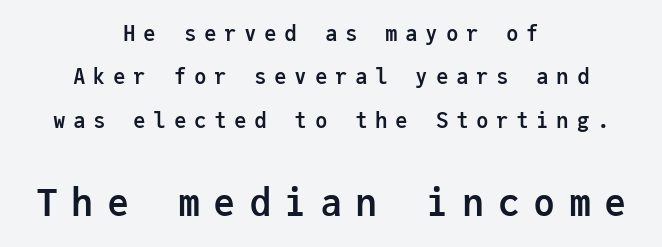
{"serif": "no", "italic": "no", "bold": "yes", "weight": "semibold", "width": "normal", "stroke_contrast": "low", "x_height": "medium", "monospaced": "yes", "underline": "no", "align": "center", "line_spacing": "loose", "line_spacing_ratio": 2.06, "letter_spacing": "wide", "letter_spacing_em": 0.36, "larger_block": "second", "size_ratio": 1.76, "glyph_px": 37}
